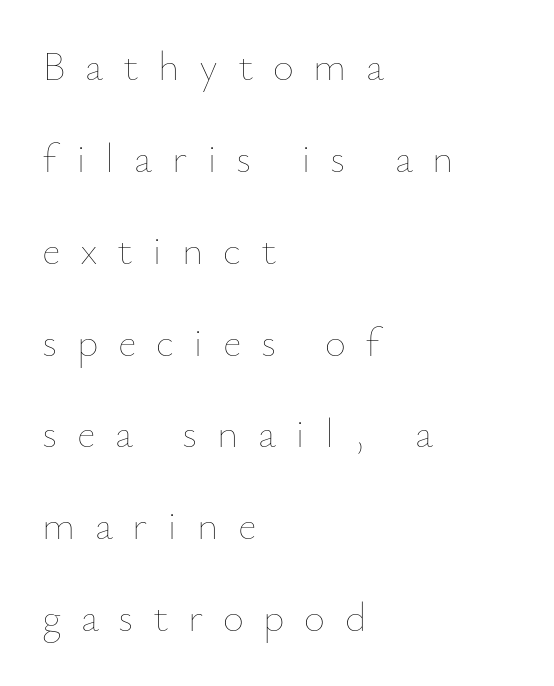
Q: Is the text bold? A: No.
Q: Is the text italic (slanted)? A: No, it is upright.
Q: Is the text underlined? A: No.
Q: How is the paragraph aligned? A: Left-aligned.
Q: Is the spacing between letters normal or unusually wide? A: Unusually wide.
Q: Is the spacing between lines tight, normal or loose? A: Loose.
Q: Width (condensed, normal, or wide)? A: Normal.
Q: Stroke contrast? A: Low.
Q: x-height? A: Small.
Q: Monospaced? A: No.
